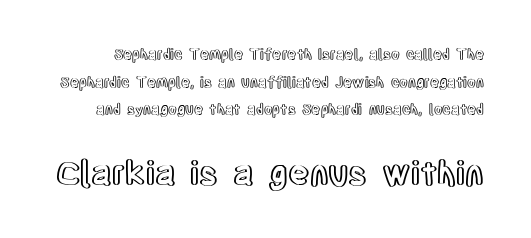
{"italic": "no", "width": "condensed", "x_height": "large", "monospaced": "no", "underline": "no", "line_spacing": "loose", "line_spacing_ratio": 1.98, "letter_spacing": "normal", "letter_spacing_em": 0.0, "larger_block": "second", "size_ratio": 2.36, "glyph_px": 33}
